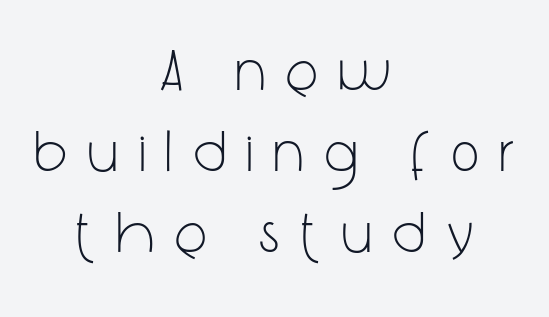
The passage shown has open, widely tracked lettering throughout. It's the straight-up-and-down kind of type. A centered setting, common on invitations and titles, is used for this passage. The passage shown is not underscored anywhere.
